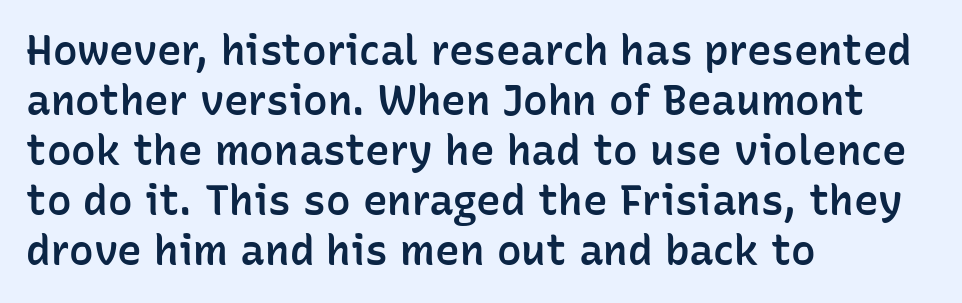
The image shows 41 px semibold sans-serif type, upright; set left-aligned, line spacing 1.22x, normal letter spacing, not underlined; low stroke contrast and a medium x-height.
